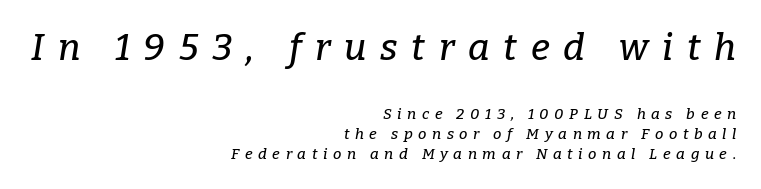
Q: Is the text italic (slanted)? A: Yes, it leans right by about 9 degrees.
Q: Is the typeface a serif or a sans-serif typeface? A: Serif.
Q: Is the text underlined? A: No.
Q: How is the paragraph aligned? A: Right-aligned.
Q: Is the spacing between letters normal or unusually wide? A: Unusually wide.
Q: Is the spacing between lines tight, normal or loose? A: Normal.
Q: Which block of text is set in a larger size, the first (top) or the second (bottom)? A: The first (top) one.
Q: Width (condensed, normal, or wide)? A: Normal.
Q: Stroke contrast? A: Low.
Q: x-height? A: Medium.
Q: Monospaced? A: No.
